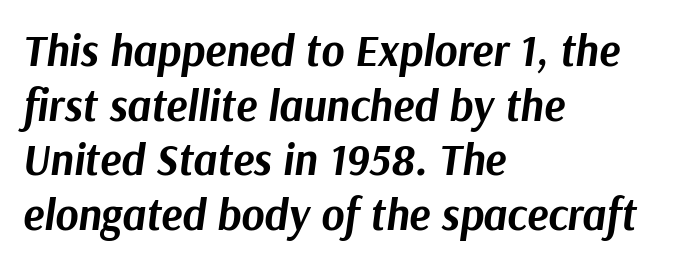
The image shows 44 px bold type, italic (leaning right); set left-aligned, line spacing 1.24x, normal letter spacing, not underlined; medium stroke contrast and a medium x-height.
